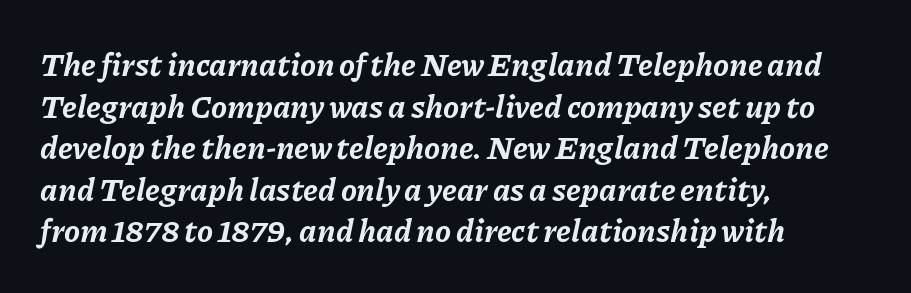
The image shows 32 px bold type, italic (leaning right); set left-aligned, normal line spacing (1.3x), normal letter spacing, not underlined; low stroke contrast and a medium x-height.
